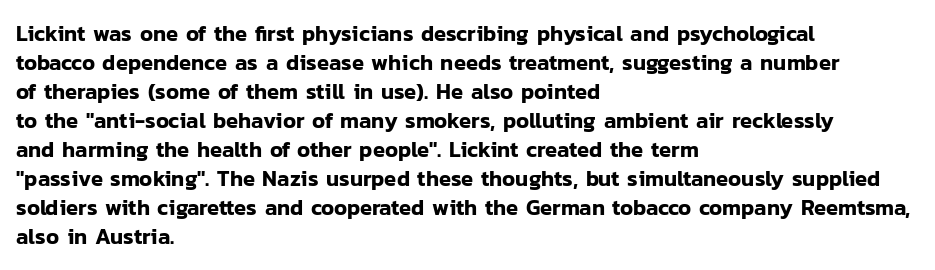
{"italic": "no", "underline": "no", "align": "left", "line_spacing": "normal", "line_spacing_ratio": 1.32, "letter_spacing": "normal", "letter_spacing_em": 0.0, "glyph_px": 22}
